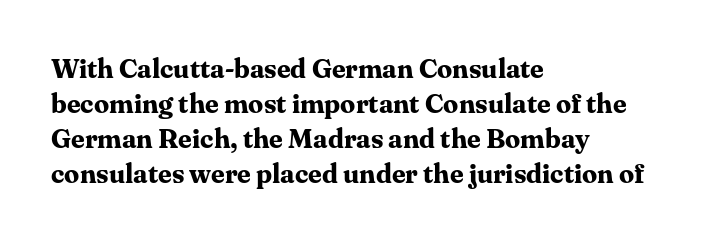
{"italic": "no", "bold": "yes", "underline": "no", "align": "left", "line_spacing": "normal", "line_spacing_ratio": 1.3, "letter_spacing": "normal", "letter_spacing_em": 0.0, "glyph_px": 27}
